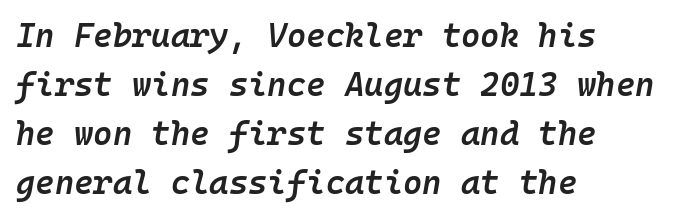
The image shows 33 px semibold type, italic (leaning right), monospaced; set left-aligned, normal line spacing (1.48x), normal letter spacing, not underlined; low stroke contrast and a medium x-height.
